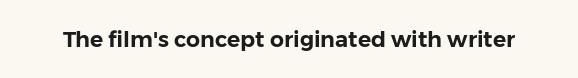
Q: Is the text italic (slanted)? A: No, it is upright.
Q: Is the text underlined? A: No.
Q: Is the spacing between letters normal or unusually wide? A: Normal.
